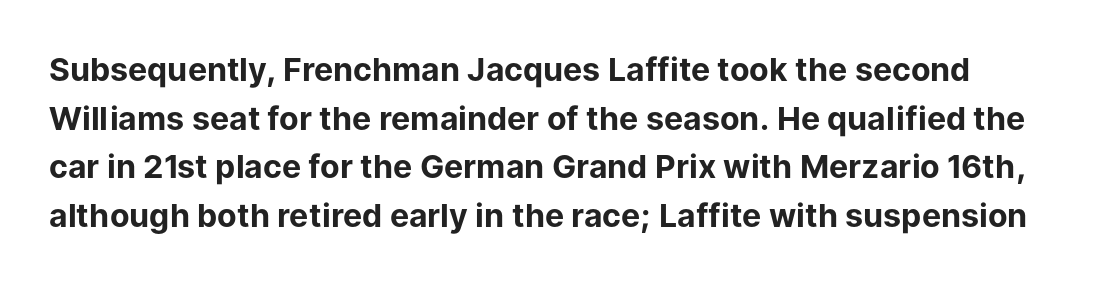
Q: Is the text bold? A: Yes.
Q: Is the text italic (slanted)? A: No, it is upright.
Q: Is the typeface a serif or a sans-serif typeface? A: Sans-serif.
Q: Is the text underlined? A: No.
Q: Is the spacing between letters normal or unusually wide? A: Normal.
Q: Is the spacing between lines tight, normal or loose? A: Normal.
Q: Width (condensed, normal, or wide)? A: Normal.
Q: Stroke contrast? A: Low.
Q: x-height? A: Medium.
Q: Monospaced? A: No.
